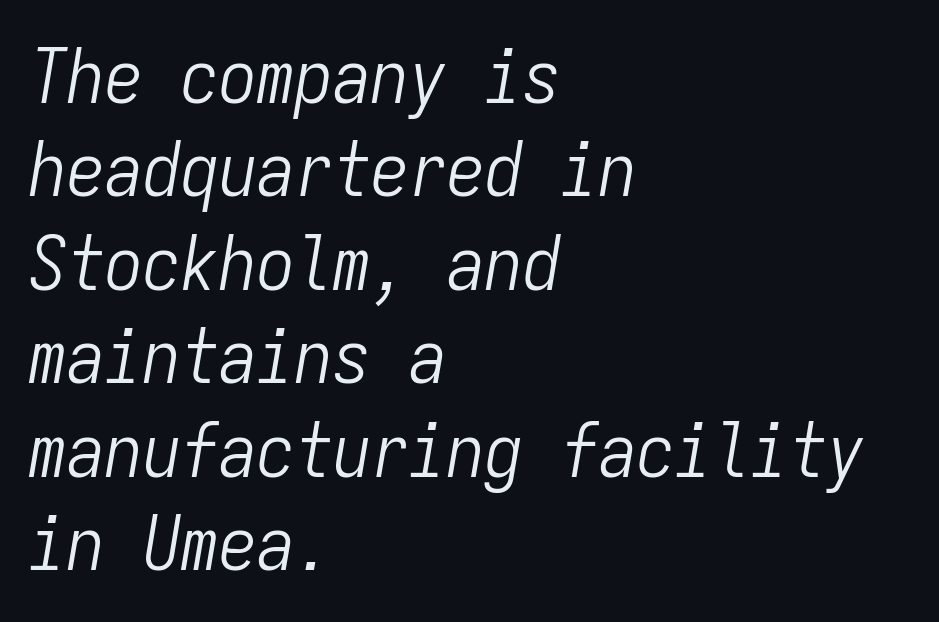
The image shows 76 px light, condensed type, italic (leaning right), monospaced; set left-aligned, line spacing 1.23x, normal letter spacing, not underlined; low stroke contrast and a medium x-height.
